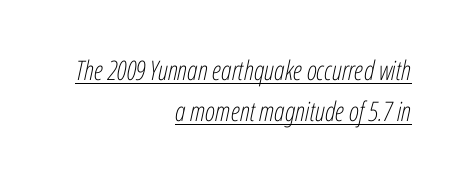
The image shows 27 px text type, italic (leaning right); set right-aligned, normal line spacing (1.53x), normal letter spacing, underlined.
